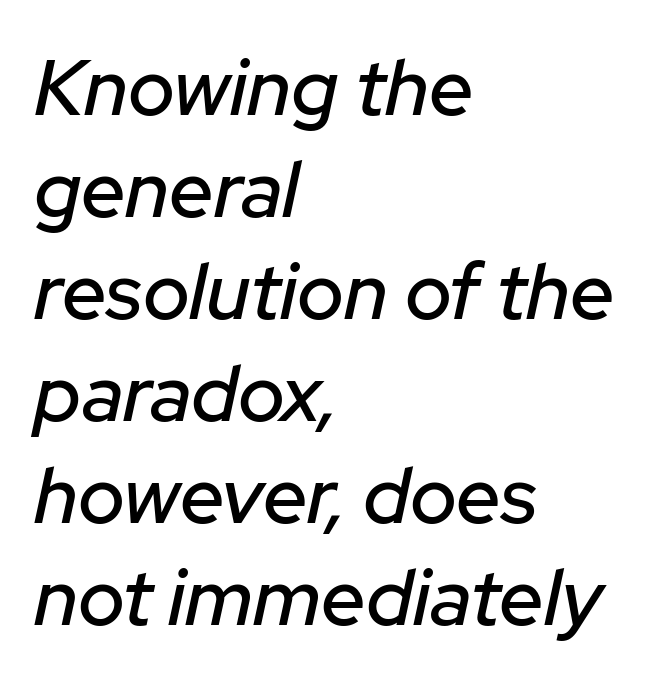
The image shows 79 px text type, italic (leaning right); set left-aligned, normal line spacing (1.29x), normal letter spacing, not underlined; low stroke contrast and a medium x-height.
